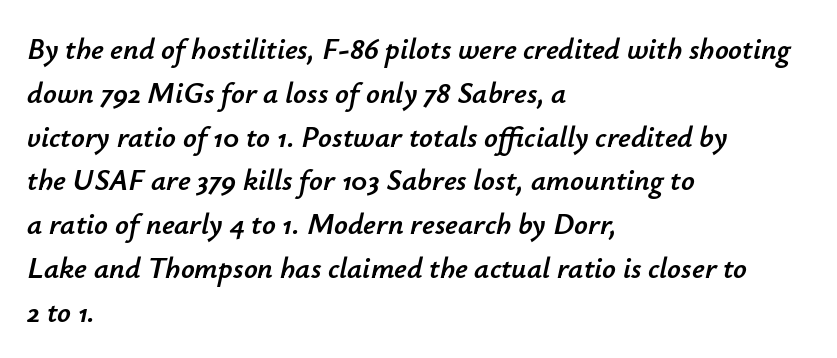
The area under the type is left untouched. Line beginnings align vertically; line endings do not. A typesetter would mark this as italic. Looks like regular typesetting: each glyph gets only the width it needs.
